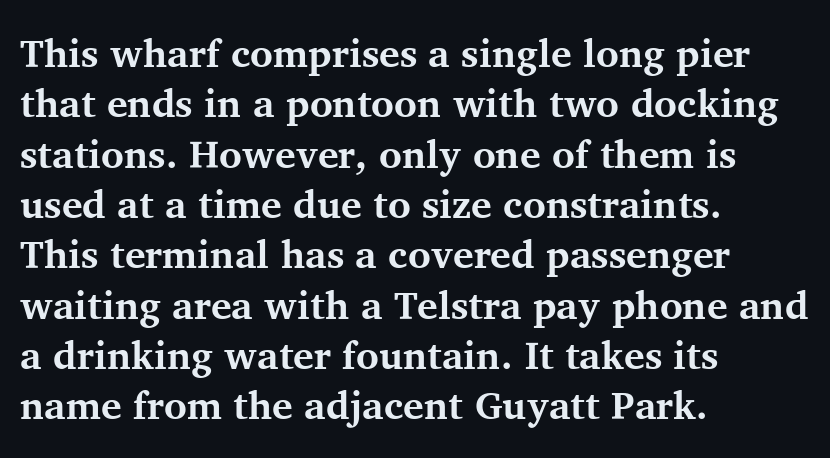
Q: Is the text bold? A: Yes.
Q: Is the text italic (slanted)? A: No, it is upright.
Q: Is the typeface a serif or a sans-serif typeface? A: Serif.
Q: Is the text underlined? A: No.
Q: How is the paragraph aligned? A: Left-aligned.
Q: Is the spacing between letters normal or unusually wide? A: Normal.
Q: Is the spacing between lines tight, normal or loose? A: Normal.
Q: Width (condensed, normal, or wide)? A: Normal.
Q: Stroke contrast? A: Medium.
Q: x-height? A: Medium.
Q: Monospaced? A: No.
